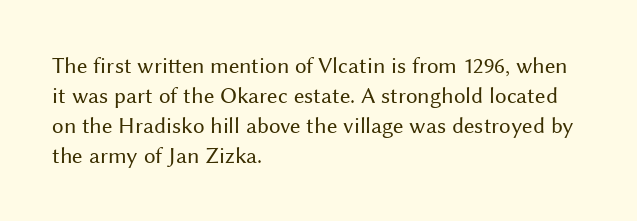
{"italic": "no", "bold": "no", "underline": "no", "align": "left", "line_spacing": "normal", "line_spacing_ratio": 1.3, "letter_spacing": "normal", "letter_spacing_em": 0.0, "glyph_px": 23}
